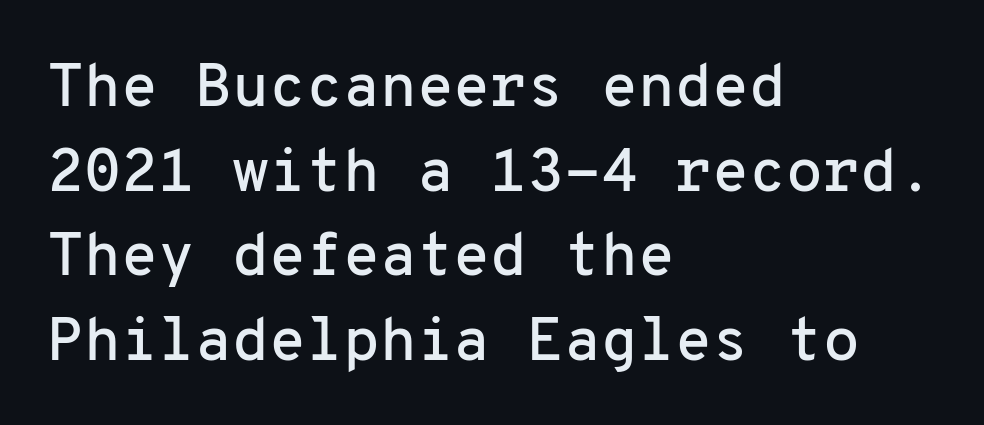
{"serif": "no", "italic": "no", "width": "normal", "stroke_contrast": "low", "x_height": "medium", "monospaced": "yes", "underline": "no", "align": "left", "line_spacing": "normal", "line_spacing_ratio": 1.41, "letter_spacing": "normal", "letter_spacing_em": 0.0, "glyph_px": 60}
